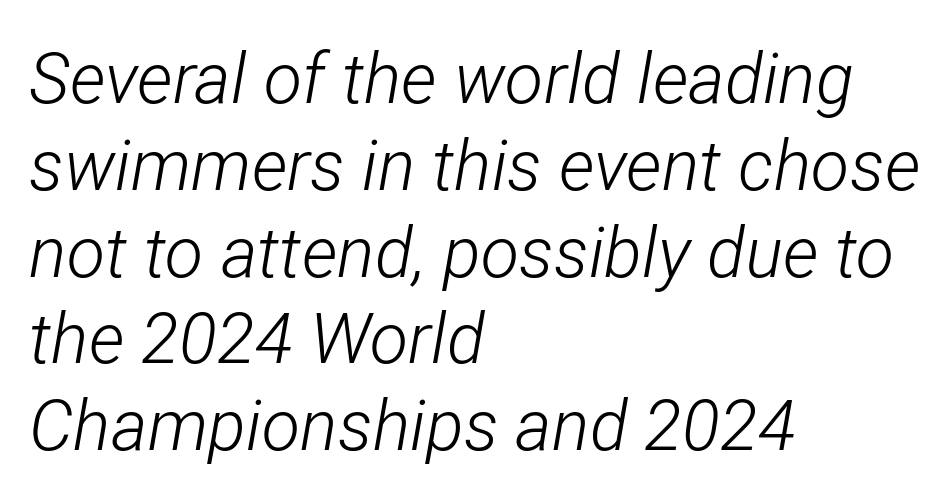
Q: Is the text bold? A: No.
Q: Is the text italic (slanted)? A: Yes, it leans right by about 12 degrees.
Q: Is the text underlined? A: No.
Q: How is the paragraph aligned? A: Left-aligned.
Q: Is the spacing between letters normal or unusually wide? A: Normal.
Q: Width (condensed, normal, or wide)? A: Condensed.
Q: Stroke contrast? A: Low.
Q: x-height? A: Medium.
Q: Monospaced? A: No.
